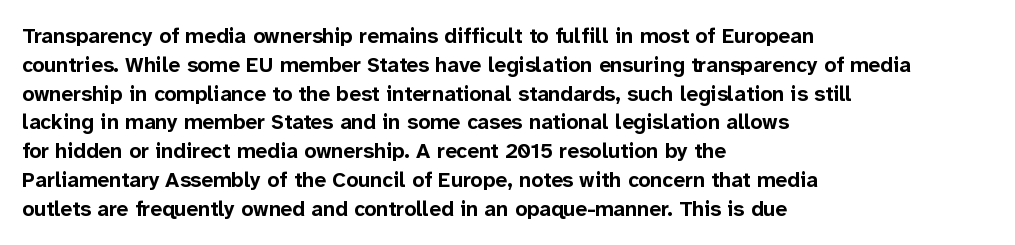
Leftover space on each line is placed entirely after the last word. The baseline area is clear. Tracking value appears to be zero — textbook default spacing. Is the type bold? Yes — the strokes are clearly thick and heavy.
